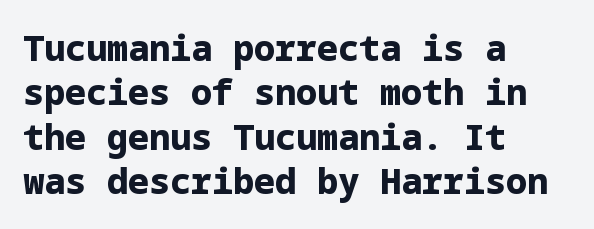
{"serif": "no", "italic": "no", "bold": "yes", "weight": "bold", "width": "normal", "stroke_contrast": "low", "x_height": "medium", "underline": "no", "align": "left", "line_spacing": "normal", "line_spacing_ratio": 1.27, "letter_spacing": "normal", "letter_spacing_em": 0.0, "glyph_px": 35}
